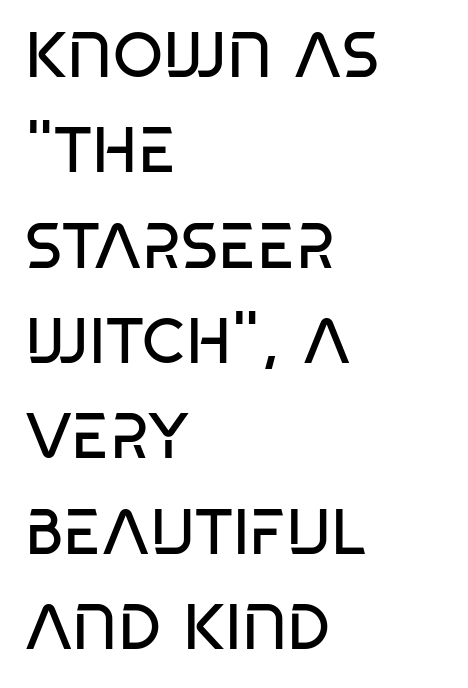
Notice how the stems are strictly vertical — no italics here. Is this a heavy cut? Hardly; it is regular or lighter. Unlike a traditional serif, this face leaves its strokes unadorned. The rendering uses natural spacing where letterforms have individual widths. Characters follow at the spacing the type designer built in.
